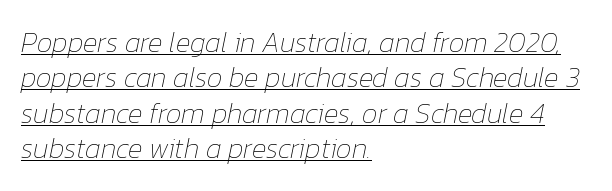
The image shows 28 px thin type, italic (leaning right); set left-aligned, normal line spacing (1.26x), normal letter spacing, underlined; low stroke contrast and a medium x-height.
